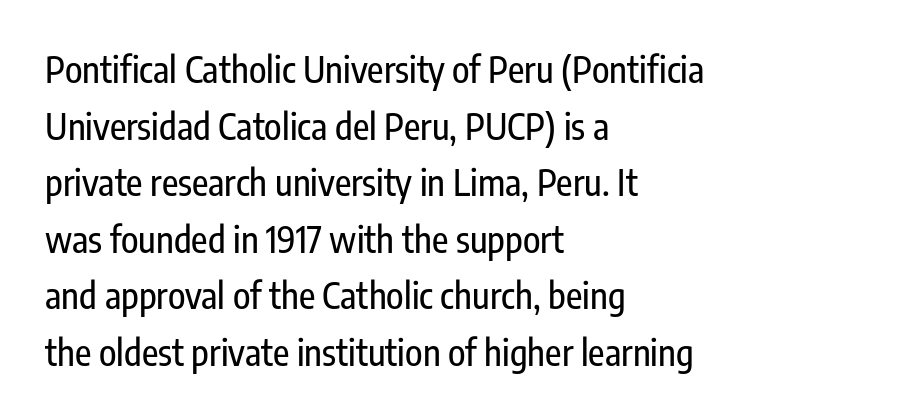
The image shows 36 px condensed sans-serif type, upright; set left-aligned, normal line spacing (1.57x), normal letter spacing, not underlined; low stroke contrast and a medium x-height.
